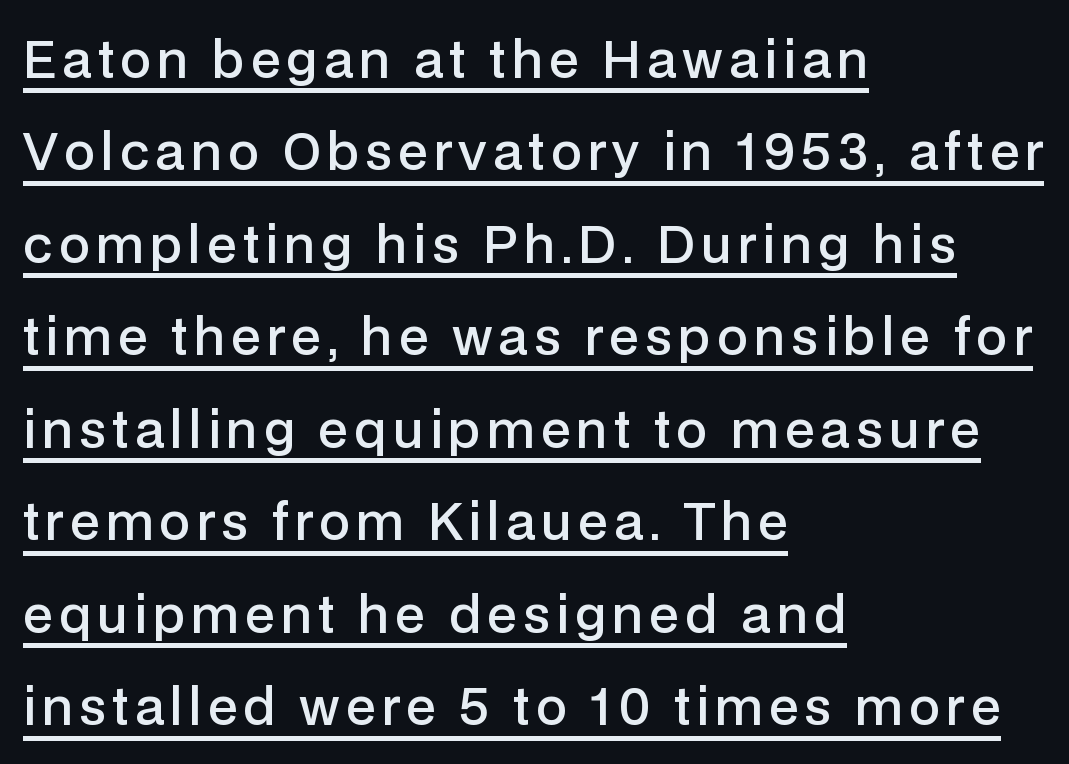
Q: Is the text bold? A: Semi-bold.
Q: Is the text italic (slanted)? A: No, it is upright.
Q: Is the typeface a serif or a sans-serif typeface? A: Sans-serif.
Q: Is the text underlined? A: Yes.
Q: How is the paragraph aligned? A: Left-aligned.
Q: Width (condensed, normal, or wide)? A: Normal.
Q: Stroke contrast? A: Low.
Q: x-height? A: Medium.
Q: Monospaced? A: No.
